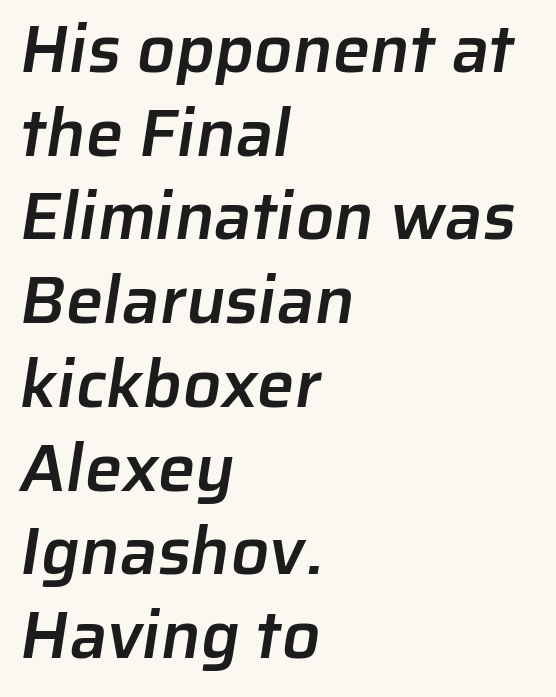
Between one letter and the next there's only the usual sliver of space. Moderately thickened strokes mark this as semibold type. Vertical spacing — default. The text block is weighted toward the left margin, trailing off unevenly rightward.
